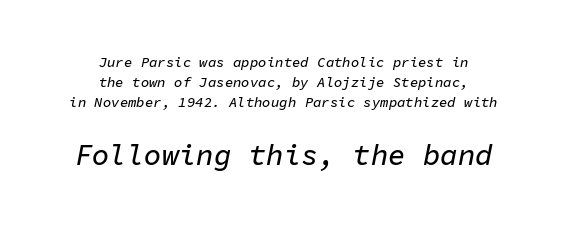
The lines sit at an ordinary, default distance from one another. Looks like terminal output: every glyph gets an equal slot. The paragraph has two soft edges and a firm central axis. Notice how the stems are inclined rather than vertical — that's the hallmark of italics.
